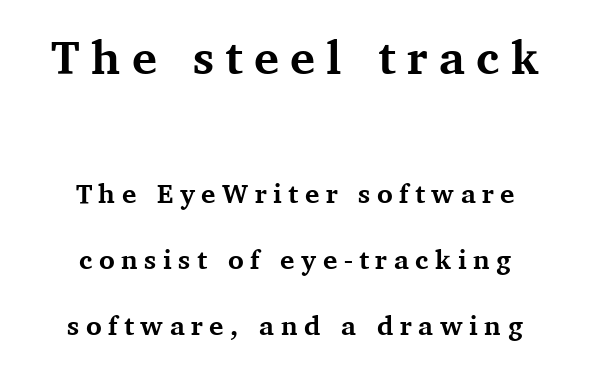
Q: Is the text bold? A: Yes.
Q: Is the text italic (slanted)? A: No, it is upright.
Q: Is the typeface a serif or a sans-serif typeface? A: Serif.
Q: Is the text underlined? A: No.
Q: How is the paragraph aligned? A: Centered.
Q: Is the spacing between letters normal or unusually wide? A: Unusually wide.
Q: Is the spacing between lines tight, normal or loose? A: Loose.
Q: Which block of text is set in a larger size, the first (top) or the second (bottom)? A: The first (top) one.
Q: Width (condensed, normal, or wide)? A: Normal.
Q: Stroke contrast? A: Medium.
Q: x-height? A: Medium.
Q: Monospaced? A: No.
